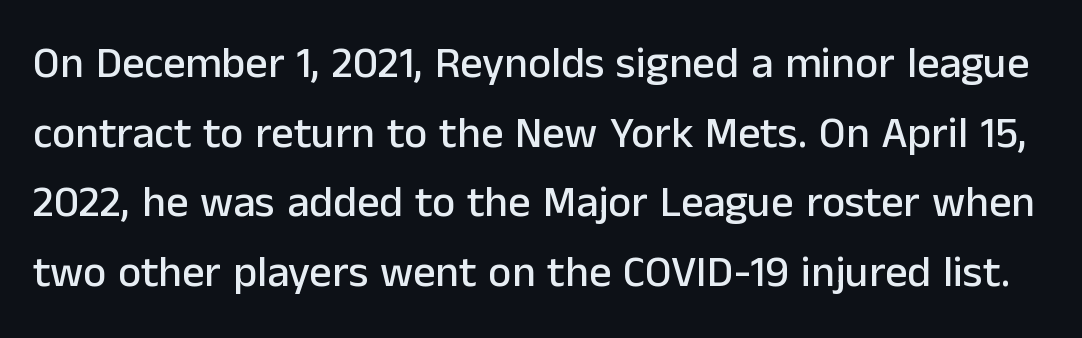
The image shows 44 px sans-serif type, upright; set normal line spacing (1.58x), normal letter spacing, not underlined; low stroke contrast and a medium x-height.
